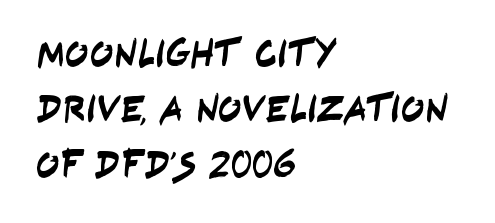
The image shows 39 px condensed sans-serif type; set left-aligned, normal line spacing (1.42x), normal letter spacing, not underlined; low stroke contrast and a large x-height.
